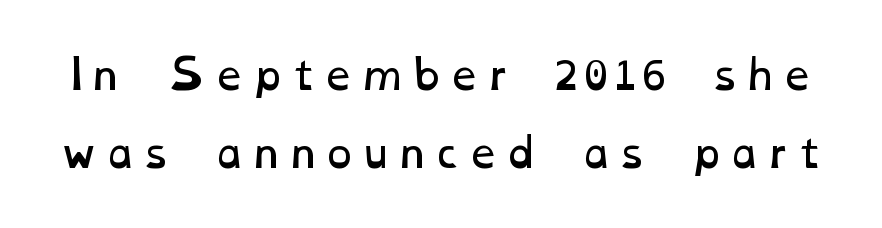
The typesetting does not lean heavy: it is not bold. Descender tails drop into unmarked territory. Is this a fixed-width face? No — the glyphs have proportional, varying widths. Loosely led — the rows are spread out.
